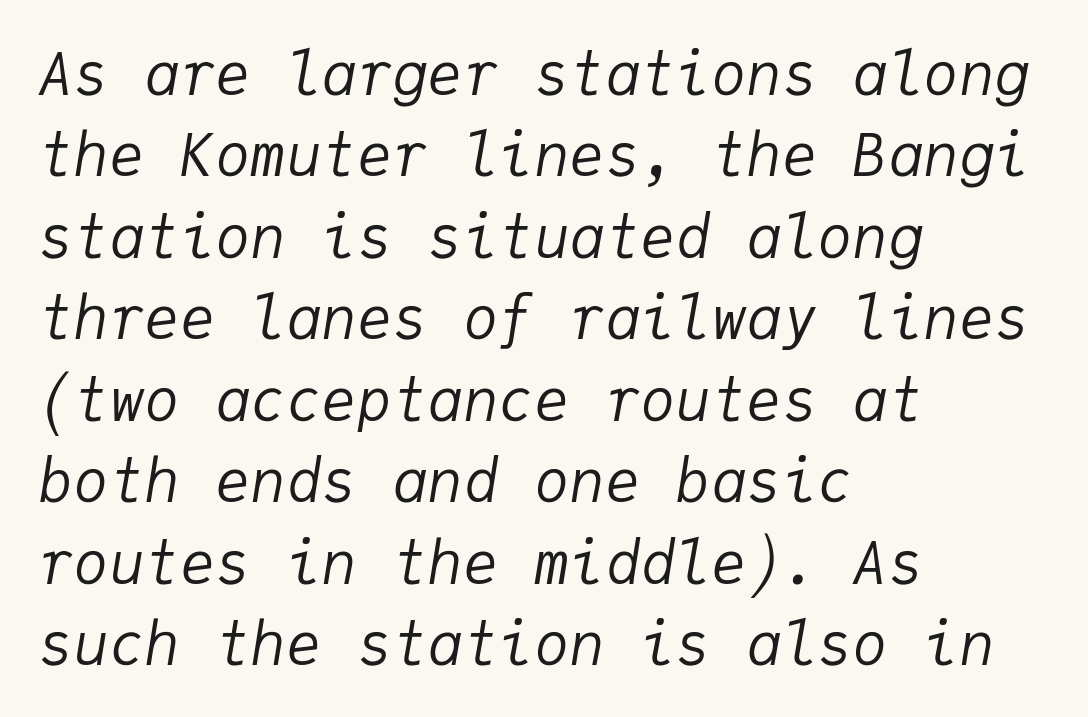
These lines are rendered in a fixed-pitch font. In terms of posture, this sample is oblique. Type without underlining. The letterforms sit at book weight or below.
